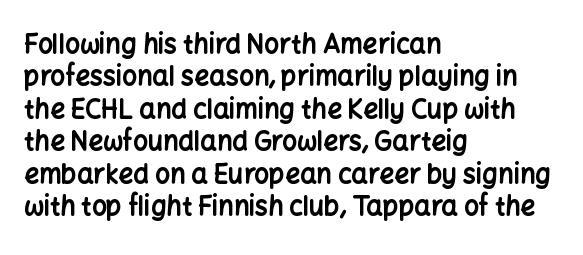
Q: Is the text bold? A: Yes.
Q: Is the text italic (slanted)? A: No, it is upright.
Q: Is the text underlined? A: No.
Q: How is the paragraph aligned? A: Left-aligned.
Q: Is the spacing between letters normal or unusually wide? A: Normal.
Q: Is the spacing between lines tight, normal or loose? A: Normal.
